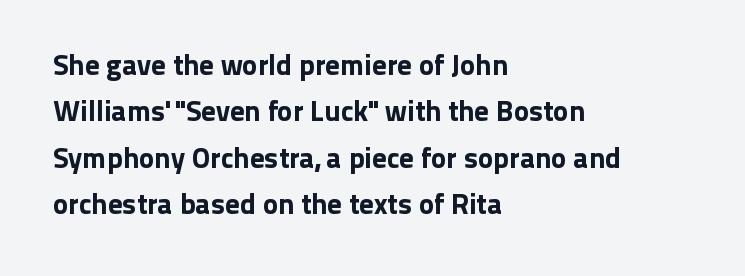
The passage shown is typed in a proportional face where columns would drift. Type style note: lacks serifs. Only glyphs here, with clear space below each row. A normal amount of white space separates one row of letters from the next.
